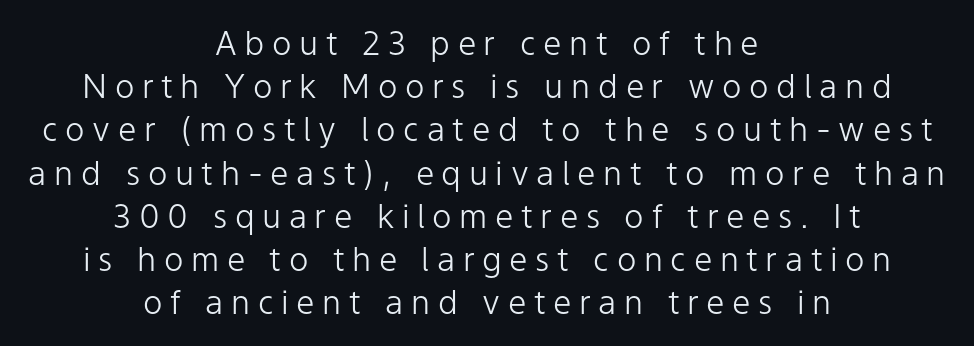
Q: Is the text bold? A: No.
Q: Is the text italic (slanted)? A: No, it is upright.
Q: Is the typeface a serif or a sans-serif typeface? A: Sans-serif.
Q: Is the text underlined? A: No.
Q: How is the paragraph aligned? A: Centered.
Q: Is the spacing between letters normal or unusually wide? A: Unusually wide.
Q: Is the spacing between lines tight, normal or loose? A: Normal.
Q: Width (condensed, normal, or wide)? A: Normal.
Q: Stroke contrast? A: Low.
Q: x-height? A: Medium.
Q: Monospaced? A: No.
